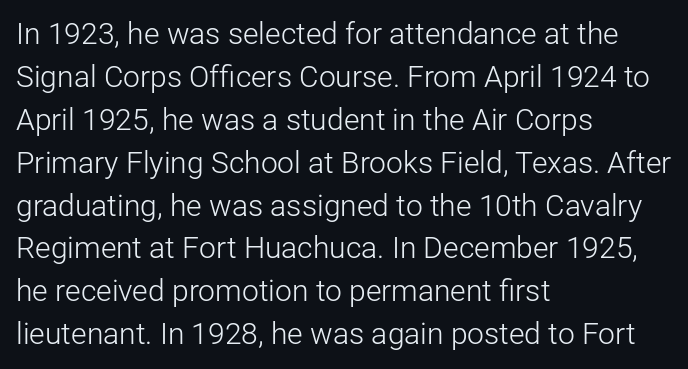
Each letter's strokes conclude bluntly, with no projecting serifs. The rendering uses a moderate line-height, typical for paragraphs. Looks like regular typesetting: each glyph gets only the width it needs. A bare baseline throughout the passage.
